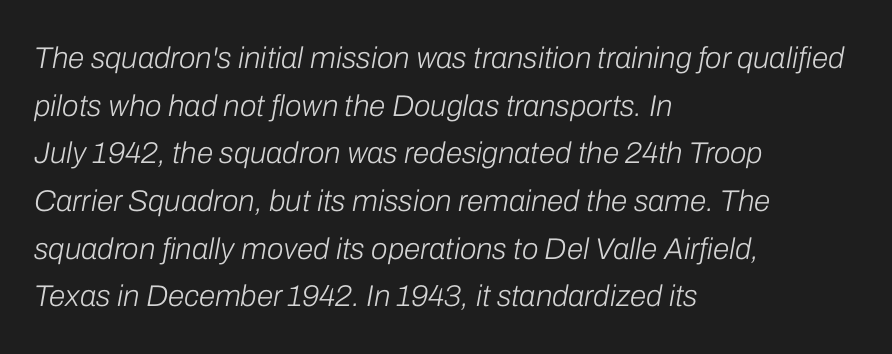
{"italic": "yes", "lean": "right", "slant_degrees": 10, "bold": "no", "weight": "light", "width": "normal", "stroke_contrast": "low", "x_height": "medium", "monospaced": "no", "underline": "no", "align": "left", "line_spacing": "normal", "line_spacing_ratio": 1.59, "letter_spacing": "normal", "letter_spacing_em": 0.0, "glyph_px": 30}
